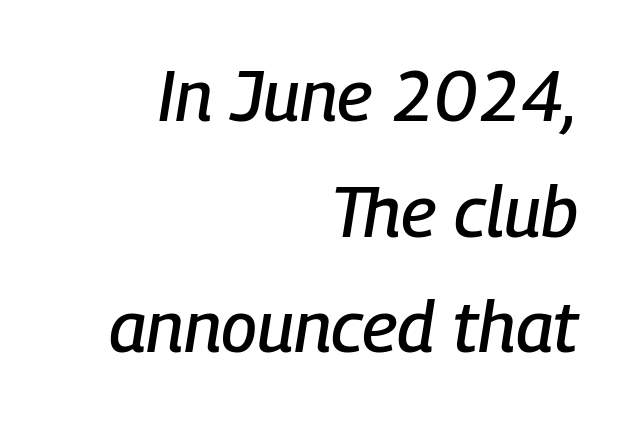
Q: Is the text italic (slanted)? A: Yes, it leans right by about 9 degrees.
Q: Is the text underlined? A: No.
Q: How is the paragraph aligned? A: Right-aligned.
Q: Is the spacing between letters normal or unusually wide? A: Normal.
Q: Is the spacing between lines tight, normal or loose? A: Normal.
Q: Width (condensed, normal, or wide)? A: Condensed.
Q: Stroke contrast? A: Low.
Q: x-height? A: Medium.
Q: Monospaced? A: No.
